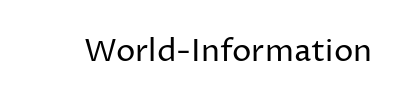
{"serif": "no", "italic": "no", "bold": "no", "weight": "regular", "width": "normal", "stroke_contrast": "low", "x_height": "medium", "monospaced": "no", "underline": "no", "letter_spacing": "normal", "letter_spacing_em": 0.0, "glyph_px": 31}
